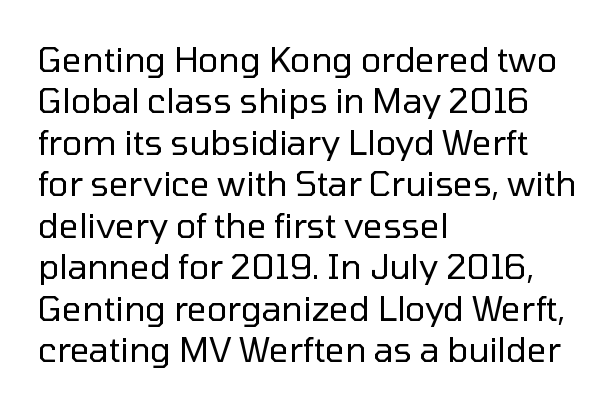
The image shows 34 px regular-weight sans-serif type, upright; set left-aligned, line spacing 1.22x, normal letter spacing, not underlined; low stroke contrast and a medium x-height.
